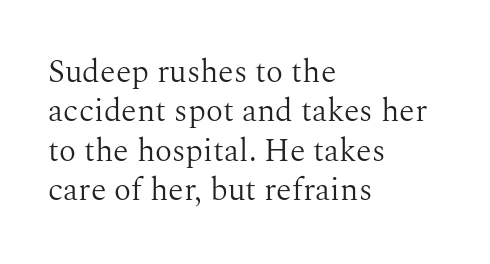
{"serif": "yes", "italic": "no", "bold": "no", "weight": "light", "width": "normal", "stroke_contrast": "medium", "x_height": "medium", "monospaced": "no", "underline": "no", "align": "left", "line_spacing_ratio": 1.23, "letter_spacing": "normal", "letter_spacing_em": 0.0, "glyph_px": 32}
